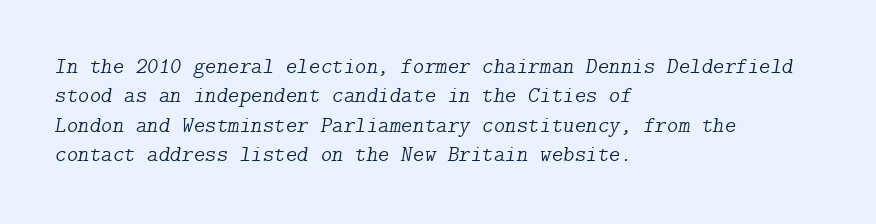
Q: Is the text bold? A: No.
Q: Is the text italic (slanted)? A: Yes, it leans right by about 9 degrees.
Q: Is the text underlined? A: No.
Q: How is the paragraph aligned? A: Left-aligned.
Q: Is the spacing between letters normal or unusually wide? A: Normal.
Q: Is the spacing between lines tight, normal or loose? A: Normal.
